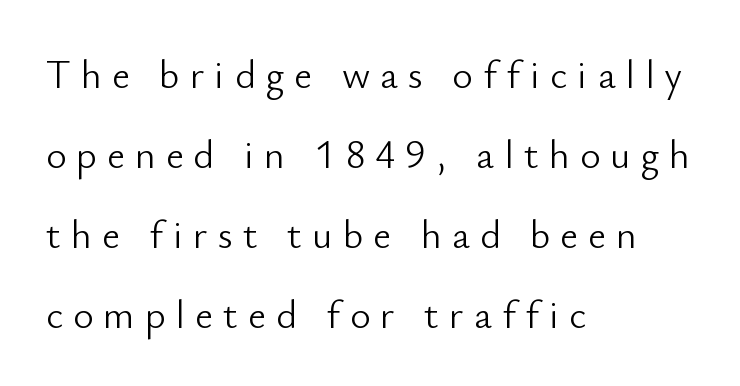
Q: Is the text bold? A: No.
Q: Is the text italic (slanted)? A: No, it is upright.
Q: Is the typeface a serif or a sans-serif typeface? A: Sans-serif.
Q: Is the text underlined? A: No.
Q: How is the paragraph aligned? A: Left-aligned.
Q: Is the spacing between letters normal or unusually wide? A: Unusually wide.
Q: Is the spacing between lines tight, normal or loose? A: Loose.
Q: Width (condensed, normal, or wide)? A: Normal.
Q: Stroke contrast? A: Low.
Q: x-height? A: Small.
Q: Monospaced? A: No.
